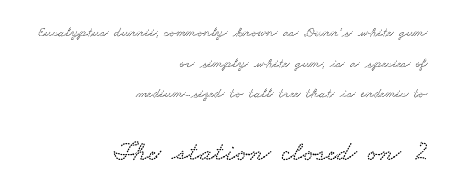
Q: Is the text underlined? A: No.
Q: How is the paragraph aligned? A: Right-aligned.
Q: Is the spacing between letters normal or unusually wide? A: Normal.
Q: Is the spacing between lines tight, normal or loose? A: Loose.
Q: Which block of text is set in a larger size, the first (top) or the second (bottom)? A: The second (bottom) one.
Q: Width (condensed, normal, or wide)? A: Wide.
Q: Stroke contrast? A: Low.
Q: x-height? A: Small.
Q: Monospaced? A: No.
